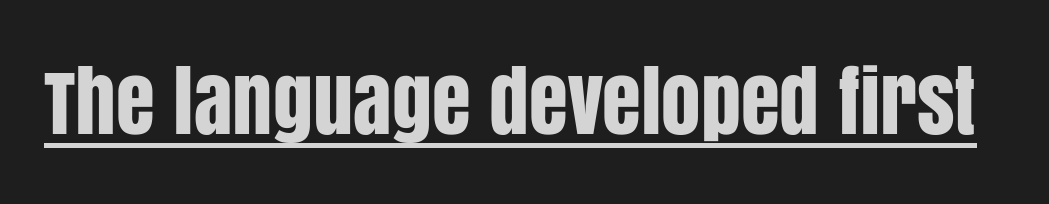
Check where the strokes stop: nothing finishes them off — pure sans. Looks like regular typesetting: each glyph gets only the width it needs. Nothing unusual about the tracking: characters are spaced as the font intends. Each line of the rendering has a horizontal stroke beneath the glyphs. Posture: upright roman.
